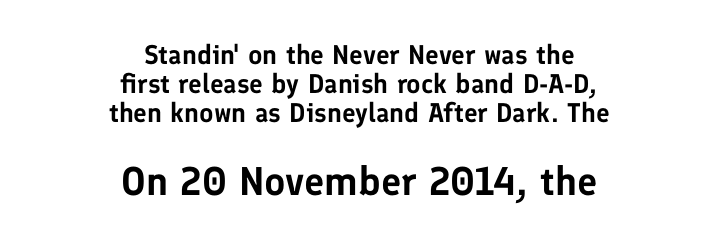
The image shows 40 px sans-serif type, upright; set centered, tight line spacing (1.07x), normal letter spacing, not underlined; the second (bottom) block is 1.48x larger; low stroke contrast and a medium x-height.
